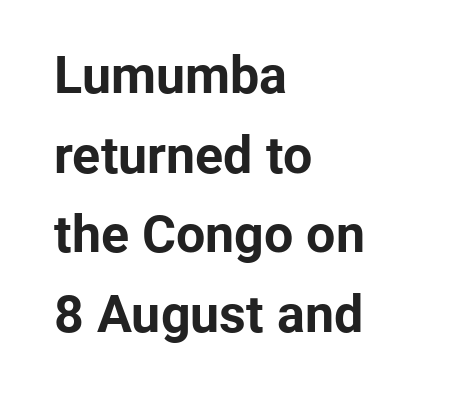
Q: Is the text bold? A: Yes.
Q: Is the text italic (slanted)? A: No, it is upright.
Q: Is the typeface a serif or a sans-serif typeface? A: Sans-serif.
Q: Is the text underlined? A: No.
Q: How is the paragraph aligned? A: Left-aligned.
Q: Is the spacing between letters normal or unusually wide? A: Normal.
Q: Is the spacing between lines tight, normal or loose? A: Normal.
Q: Width (condensed, normal, or wide)? A: Normal.
Q: Stroke contrast? A: Low.
Q: x-height? A: Medium.
Q: Monospaced? A: No.
